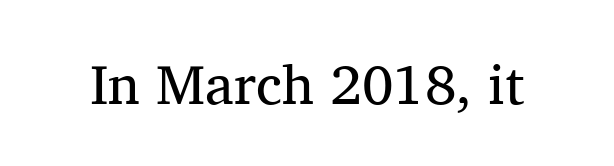
The image shows 56 px regular-weight serif type, upright; set normal letter spacing, not underlined; medium stroke contrast and a medium x-height.
